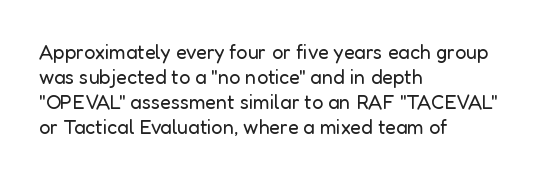
Underline: absent. These glyphs show unthickened strokes, regular width or finer. The leading is moderate, giving the passage an even texture. Upright lettering throughout.
